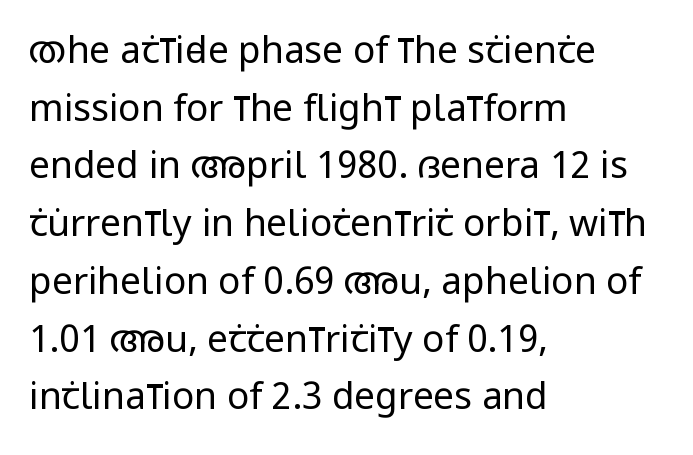
The image shows 37 px regular-weight, condensed sans-serif type, upright; set left-aligned, normal line spacing (1.56x), normal letter spacing, not underlined; low stroke contrast and a large x-height.
